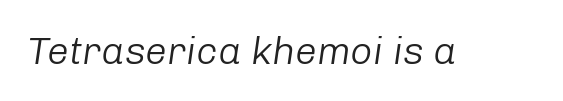
Is the letter spacing exaggerated? No — it looks like the ordinary default. This reads as an unemphasized weight, regular at the heaviest. You can tell it's italic because the verticals aren't actually vertical. Is this a fixed-width face? No — the glyphs have proportional, varying widths. Plain, unruled lines of type.
